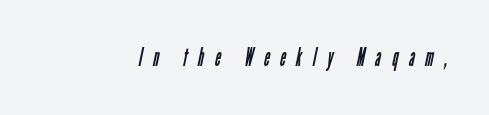
Q: Is the text bold? A: No.
Q: Is the text underlined? A: No.
Q: Is the spacing between letters normal or unusually wide? A: Unusually wide.
